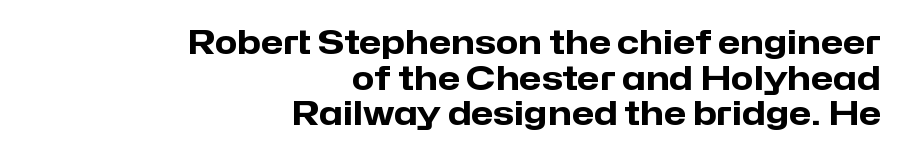
Q: Is the text bold? A: Yes.
Q: Is the text italic (slanted)? A: No, it is upright.
Q: Is the typeface a serif or a sans-serif typeface? A: Sans-serif.
Q: Is the text underlined? A: No.
Q: How is the paragraph aligned? A: Right-aligned.
Q: Is the spacing between letters normal or unusually wide? A: Normal.
Q: Is the spacing between lines tight, normal or loose? A: Tight.
Q: Width (condensed, normal, or wide)? A: Normal.
Q: Stroke contrast? A: Low.
Q: x-height? A: Medium.
Q: Monospaced? A: No.
